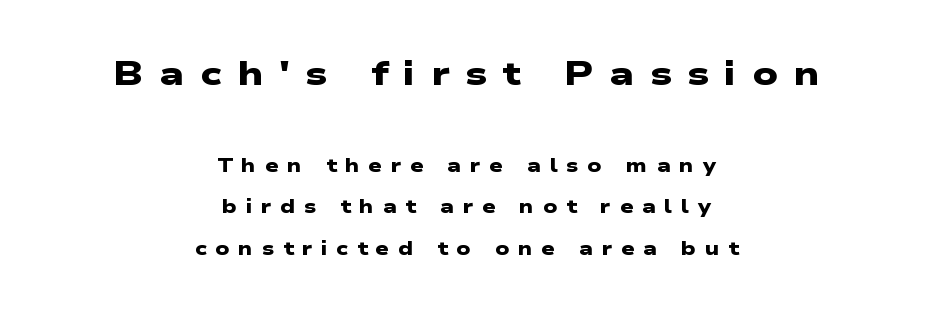
The image shows 34 px heavy, wide sans-serif type; set centered, loose line spacing (2.19x), unusually wide letter spacing (+0.46 em), not underlined; the first (top) block is 1.79x larger; low stroke contrast and a medium x-height.
